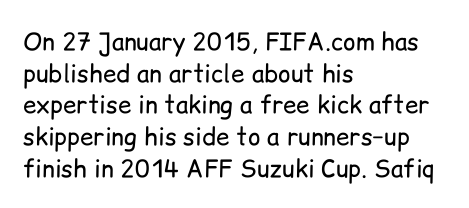
{"italic": "no", "bold": "no", "underline": "no", "align": "left", "line_spacing": "normal", "line_spacing_ratio": 1.32, "letter_spacing": "normal", "letter_spacing_em": 0.0, "glyph_px": 24}
